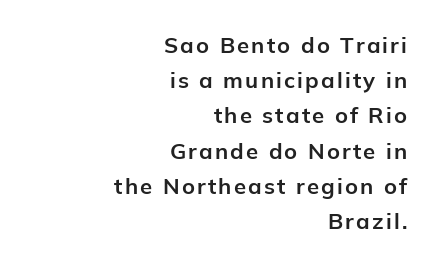
A flush-right, rag-left setting is used for this passage. The font is running at its bold setting. Rendered with straight, roman letterforms. Leading: standard.
